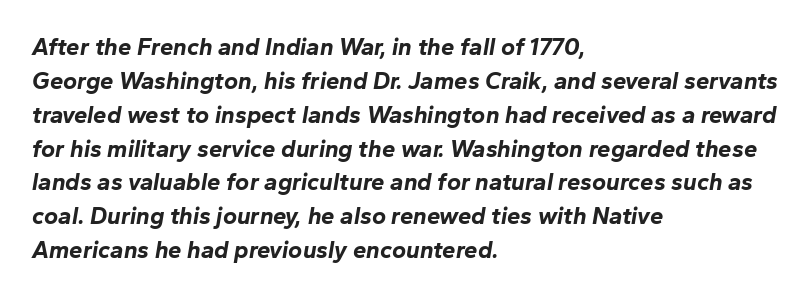
Plenty of ink on the page — the face is bold. Unmarked baselines from the first word to the last. Baseline-to-baseline distance is the conventional proportion of letter height. The passage shown leans; its letterforms are oblique. Letter spacing: default.
